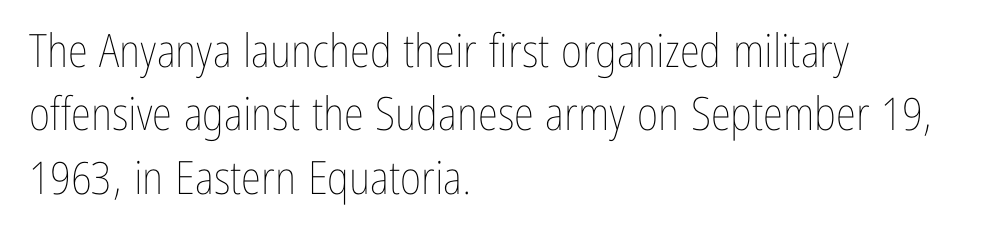
Each word holds together tightly as a unit, with standard inter-letter gaps. Regular leading. This sample uses an upright cut, with every glyph sitting square on the baseline. No letter is thick-stroked: the sample isn't bold. Plain, unruled lines of type.
